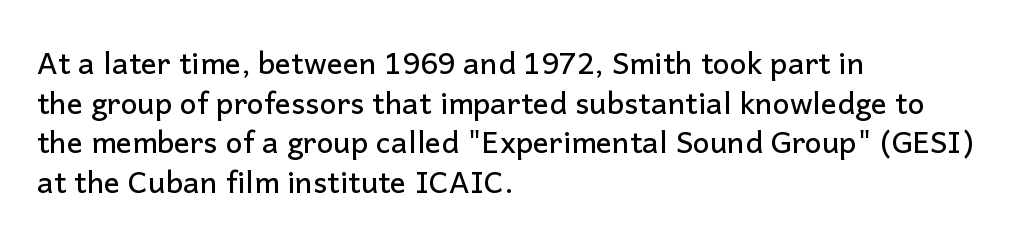
Q: Is the text italic (slanted)? A: No, it is upright.
Q: Is the typeface a serif or a sans-serif typeface? A: Sans-serif.
Q: Is the text underlined? A: No.
Q: How is the paragraph aligned? A: Left-aligned.
Q: Is the spacing between letters normal or unusually wide? A: Normal.
Q: Is the spacing between lines tight, normal or loose? A: Normal.
Q: Width (condensed, normal, or wide)? A: Normal.
Q: Stroke contrast? A: Low.
Q: x-height? A: Medium.
Q: Monospaced? A: No.
